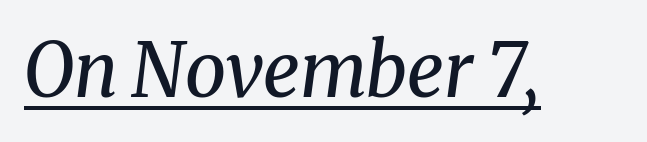
The image shows 74 px regular-weight serif type, italic (leaning right); set normal letter spacing, underlined; medium stroke contrast and a medium x-height.
